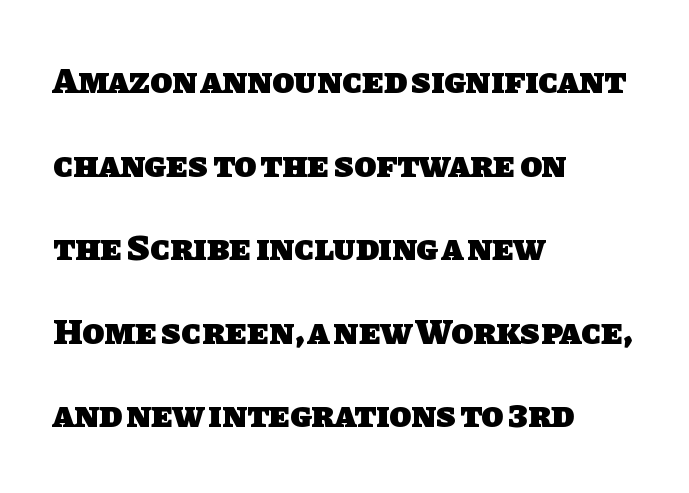
These lines are composed in type without serifs. Quick note: underline off. Does the leading feel generous? Absolutely, it's lavish. Look at the stroke-to-counter ratio: heavy, a bold. Words appear dense and cohesive because spacing is normal.
